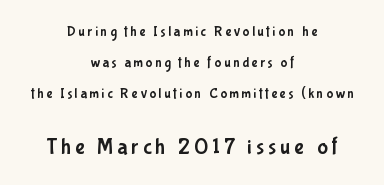
{"italic": "no", "underline": "no", "align": "center", "line_spacing": "loose", "line_spacing_ratio": 2.21, "larger_block": "second", "size_ratio": 1.57, "glyph_px": 22}
